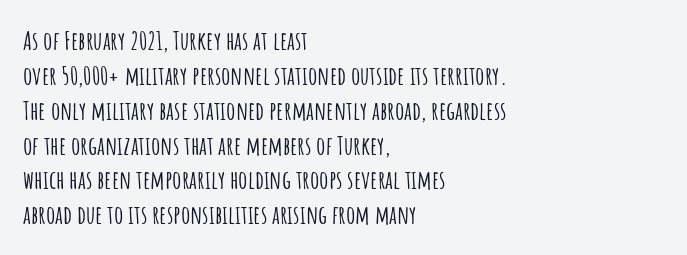
Q: Is the text italic (slanted)? A: No, it is upright.
Q: Is the text underlined? A: No.
Q: How is the paragraph aligned? A: Left-aligned.
Q: Is the spacing between letters normal or unusually wide? A: Normal.
Q: Is the spacing between lines tight, normal or loose? A: Normal.
